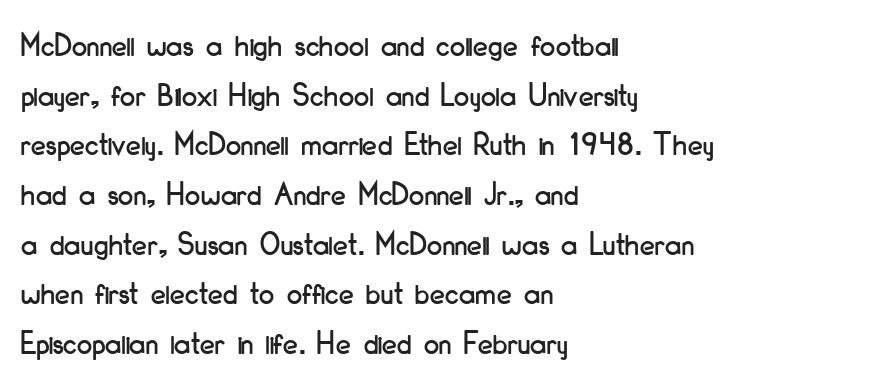
{"serif": "no", "italic": "no", "width": "condensed", "stroke_contrast": "low", "x_height": "small", "monospaced": "no", "underline": "no", "align": "left", "line_spacing": "normal", "line_spacing_ratio": 1.46, "letter_spacing": "normal", "letter_spacing_em": 0.0, "glyph_px": 34}
